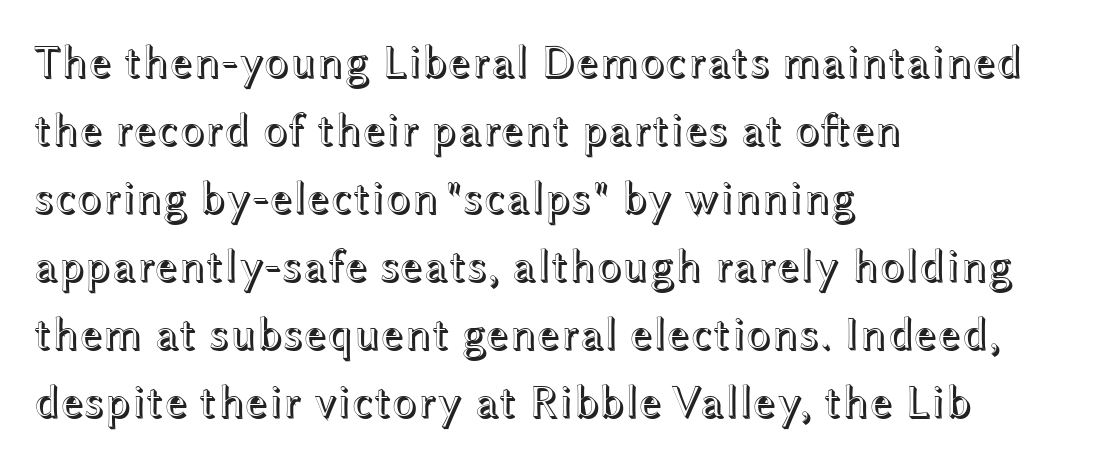
{"italic": "no", "width": "wide", "x_height": "medium", "monospaced": "no", "underline": "no", "align": "left", "line_spacing": "normal", "line_spacing_ratio": 1.48, "letter_spacing": "normal", "letter_spacing_em": 0.0, "glyph_px": 46}
